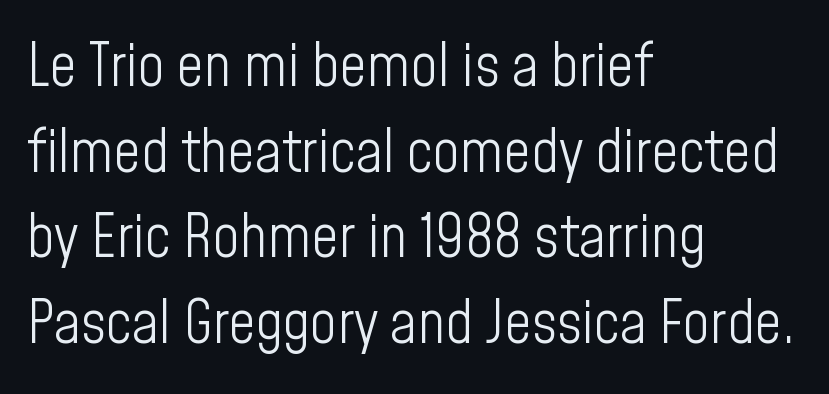
The image shows 59 px light, condensed sans-serif type, upright; set left-aligned, normal line spacing (1.45x), normal letter spacing, not underlined; low stroke contrast and a medium x-height.
